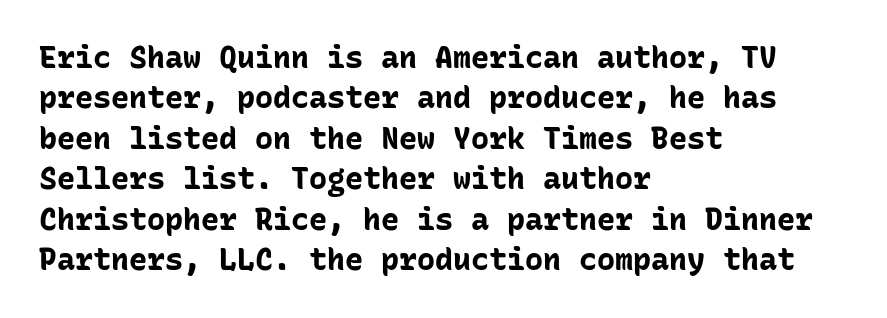
{"serif": "no", "italic": "no", "bold": "yes", "weight": "bold", "width": "normal", "stroke_contrast": "low", "x_height": "medium", "monospaced": "yes", "underline": "no", "align": "left", "line_spacing": "normal", "line_spacing_ratio": 1.35, "letter_spacing": "normal", "letter_spacing_em": 0.0, "glyph_px": 30}
